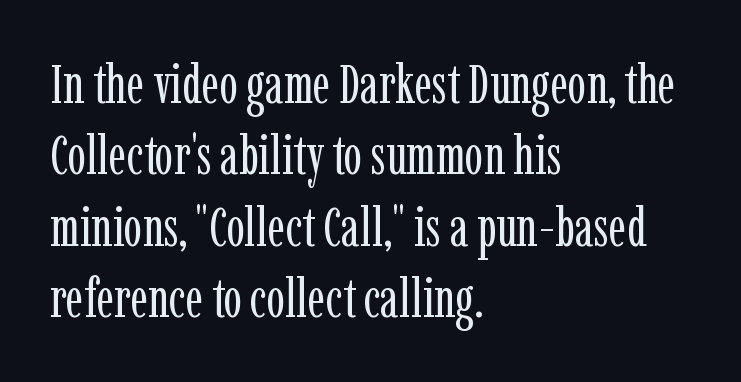
The image shows 55 px regular-weight, condensed serif type, upright; set left-aligned, normal line spacing (1.3x), normal letter spacing, not underlined; low stroke contrast and a medium x-height.
